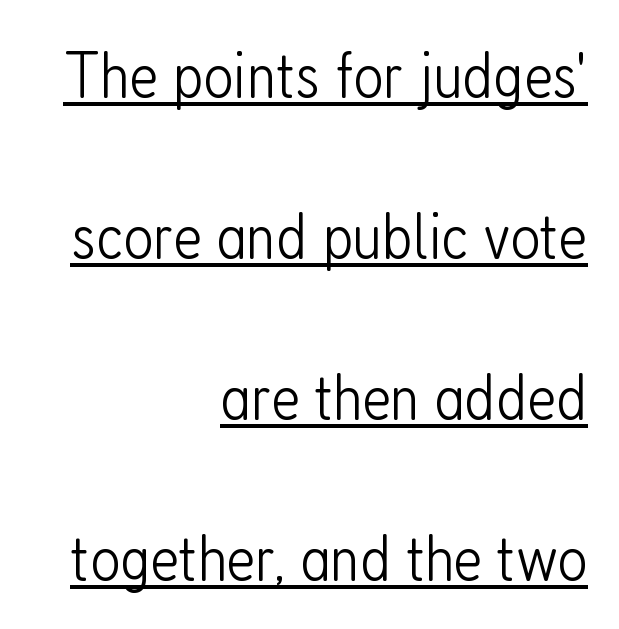
The image shows 66 px light, condensed sans-serif type, upright; set right-aligned, loose line spacing (2.44x), normal letter spacing, underlined; low stroke contrast and a medium x-height.
